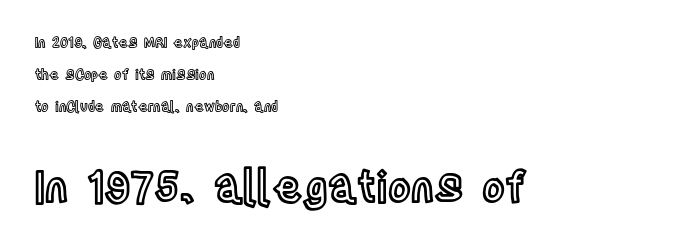
Do the characters align in a grid? No, the font is proportional. Nobody touched the tracking dial on this one. Does the lettering tilt? It doesn't — this is upright. The emphasis by scale lands on block number two, below. Leftover space on each line is placed entirely after the last word. Just letters on the line, the space beneath them empty.
